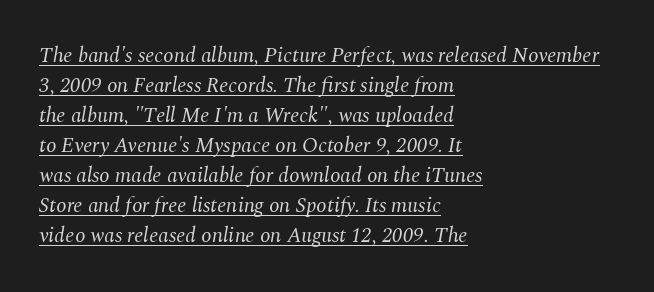
The image shows 21 px text type, italic (leaning right); set left-aligned, normal line spacing (1.43x), normal letter spacing, underlined.
